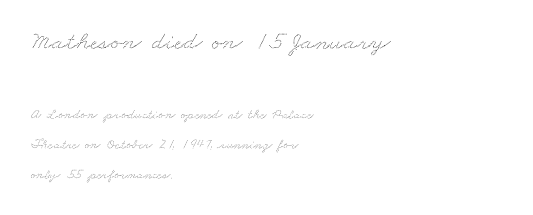
This rendering uses left alignment, leaving the right contour irregular. The designer gave the opening block more size than the closing block. Anything drawn beneath the words? Only blank space. Vertically, the passage feels expansive, rows floating well apart. Spacing between characters is what you'd get straight out of the box.
